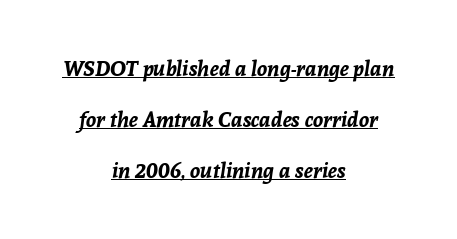
Q: Is the text bold? A: Yes.
Q: Is the text italic (slanted)? A: Yes, it leans right by about 8 degrees.
Q: Is the text underlined? A: Yes.
Q: How is the paragraph aligned? A: Centered.
Q: Is the spacing between letters normal or unusually wide? A: Normal.
Q: Is the spacing between lines tight, normal or loose? A: Loose.
